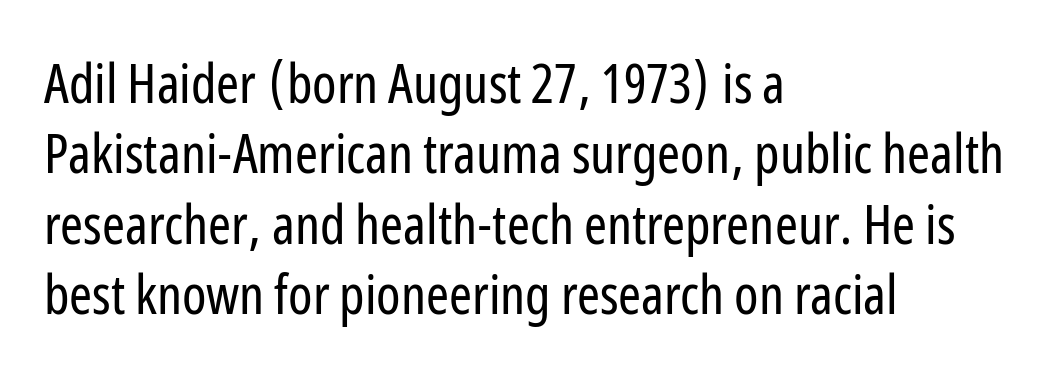
Q: Is the text bold? A: No.
Q: Is the text italic (slanted)? A: No, it is upright.
Q: Is the typeface a serif or a sans-serif typeface? A: Sans-serif.
Q: Is the text underlined? A: No.
Q: How is the paragraph aligned? A: Left-aligned.
Q: Is the spacing between letters normal or unusually wide? A: Normal.
Q: Is the spacing between lines tight, normal or loose? A: Normal.
Q: Width (condensed, normal, or wide)? A: Condensed.
Q: Stroke contrast? A: Low.
Q: x-height? A: Medium.
Q: Monospaced? A: No.
